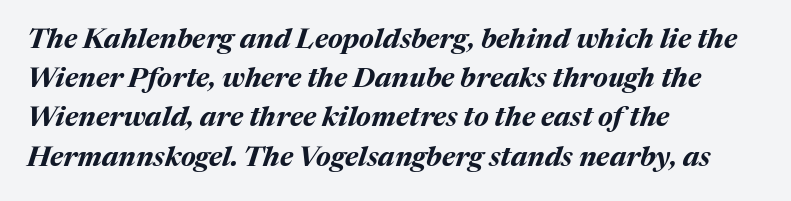
All the whitespace from short lines collects on the right. Tall strokes in this sample are angled rather than plumb. Default kerning and tracking; the words read as compact shapes. The passage shown is typed in a proportional face where columns would drift.
